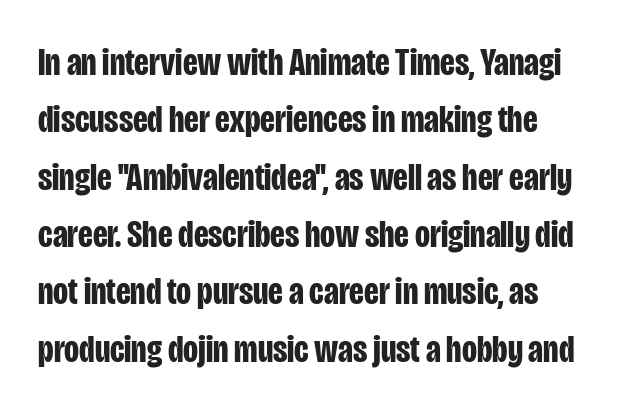
Q: Is the text bold? A: Yes.
Q: Is the text italic (slanted)? A: No, it is upright.
Q: Is the typeface a serif or a sans-serif typeface? A: Sans-serif.
Q: Is the text underlined? A: No.
Q: Is the spacing between letters normal or unusually wide? A: Normal.
Q: Is the spacing between lines tight, normal or loose? A: Normal.
Q: Width (condensed, normal, or wide)? A: Condensed.
Q: Stroke contrast? A: Low.
Q: x-height? A: Large.
Q: Monospaced? A: No.
